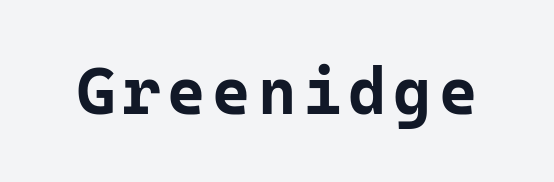
Q: Is the text bold? A: Yes.
Q: Is the text italic (slanted)? A: No, it is upright.
Q: Is the typeface a serif or a sans-serif typeface? A: Sans-serif.
Q: Is the text underlined? A: No.
Q: Width (condensed, normal, or wide)? A: Normal.
Q: Stroke contrast? A: Low.
Q: x-height? A: Medium.
Q: Monospaced? A: Yes.
